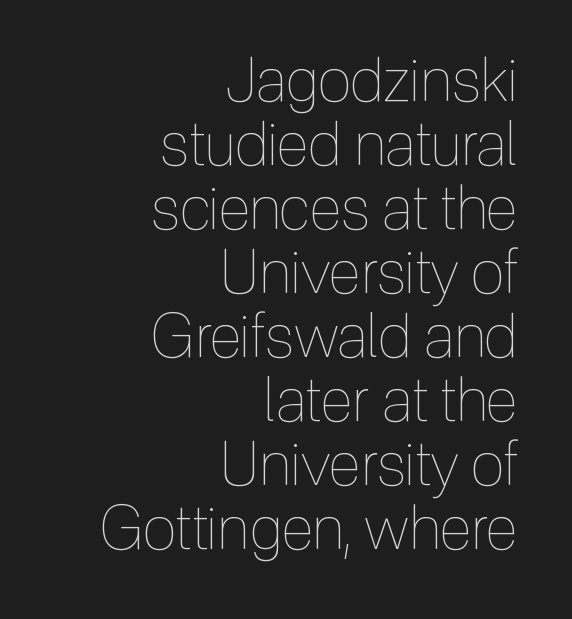
{"italic": "no", "bold": "no", "weight": "thin", "width": "condensed", "x_height": "medium", "monospaced": "no", "underline": "no", "align": "right", "line_spacing": "tight", "line_spacing_ratio": 1.05, "letter_spacing": "normal", "letter_spacing_em": 0.0, "glyph_px": 61}
